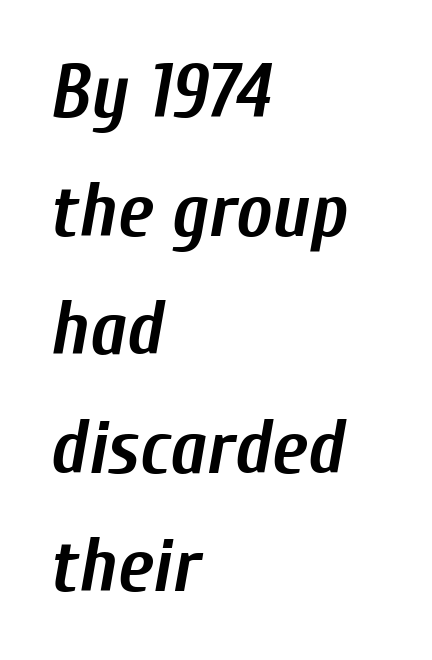
Q: Is the text bold? A: Yes.
Q: Is the text italic (slanted)? A: Yes, it leans right by about 10 degrees.
Q: Is the text underlined? A: No.
Q: How is the paragraph aligned? A: Left-aligned.
Q: Is the spacing between letters normal or unusually wide? A: Normal.
Q: Is the spacing between lines tight, normal or loose? A: Normal.
Q: Width (condensed, normal, or wide)? A: Condensed.
Q: Stroke contrast? A: Low.
Q: x-height? A: Medium.
Q: Monospaced? A: No.
